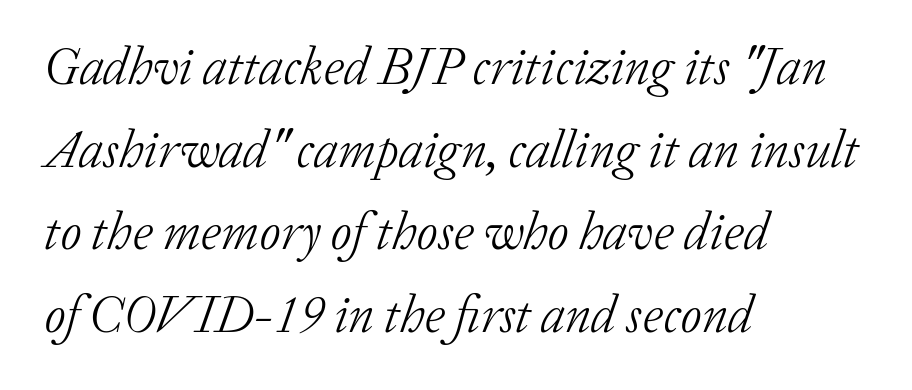
The image shows 52 px light serif type, italic (leaning right); set left-aligned, normal line spacing (1.59x), normal letter spacing, not underlined; low stroke contrast and a medium x-height.
